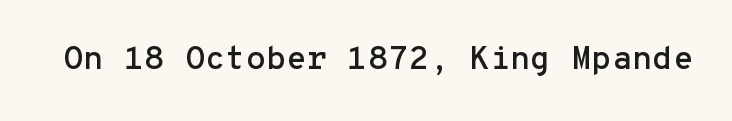
The image shows 33 px sans-serif type, upright, monospaced; set normal letter spacing, not underlined; low stroke contrast and a medium x-height.
